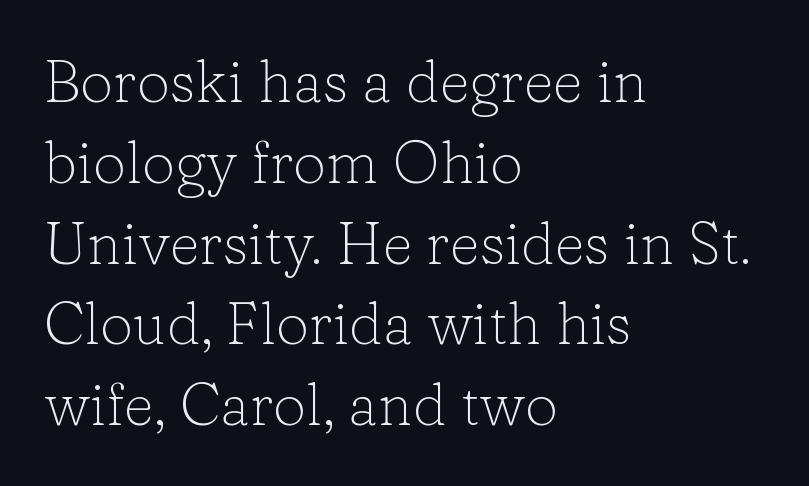
The image shows 59 px light serif type, upright; set left-aligned, normal line spacing (1.37x), normal letter spacing, not underlined; low stroke contrast and a medium x-height.
